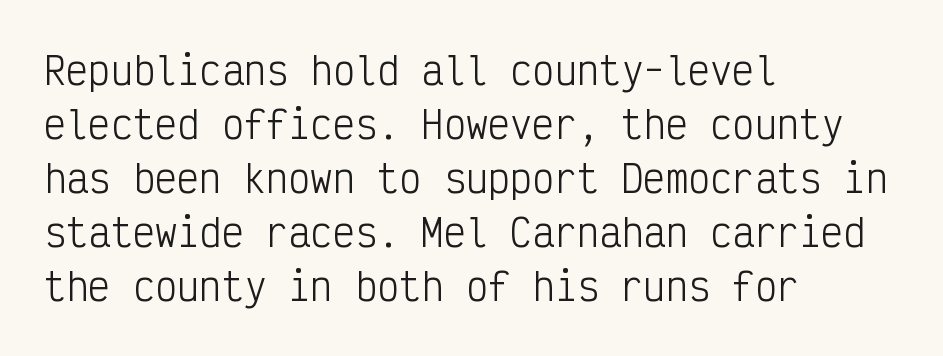
{"serif": "no", "italic": "no", "bold": "no", "weight": "light", "width": "condensed", "stroke_contrast": "low", "x_height": "medium", "monospaced": "yes", "underline": "no", "align": "left", "line_spacing": "normal", "line_spacing_ratio": 1.46, "letter_spacing": "normal", "letter_spacing_em": 0.0, "glyph_px": 37}
